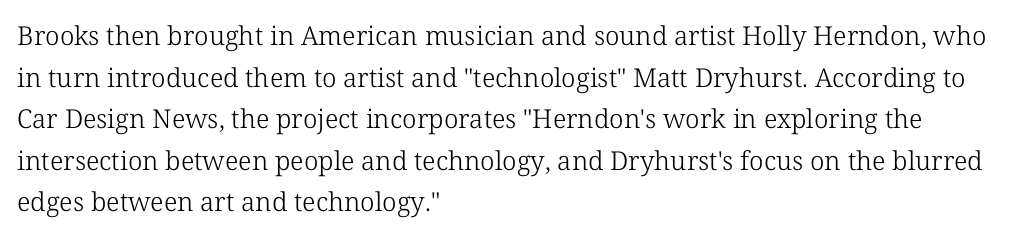
Rule under the text: the space is simply empty. One-word summary of the alignment: left. Stroke thickness stays within the range of a standard reading face or lighter. Rows of type keep a routine distance in the vertical direction. Ascenders rise straight up at ninety degrees. The tracking reads as untouched default to a designer's eye.
